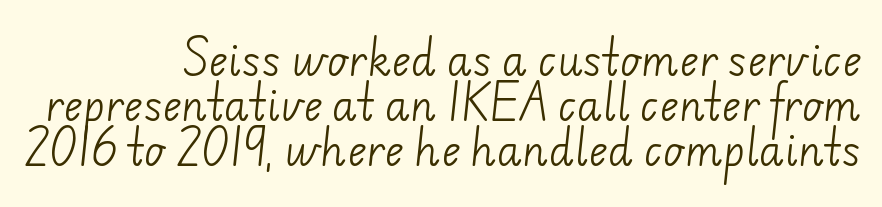
You can tell from the bare stems that sans-serif type was used. Quick note: interline space is minimal. Stems here are at most as thick as an everyday book face. Compared with a flush-left layout, this one pins lines to the opposite, right side.
